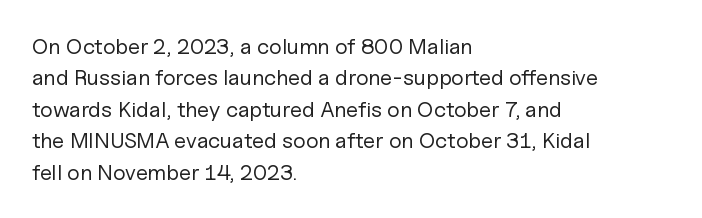
Q: Is the text bold? A: No.
Q: Is the text italic (slanted)? A: No, it is upright.
Q: Is the text underlined? A: No.
Q: How is the paragraph aligned? A: Left-aligned.
Q: Is the spacing between letters normal or unusually wide? A: Normal.
Q: Is the spacing between lines tight, normal or loose? A: Normal.
